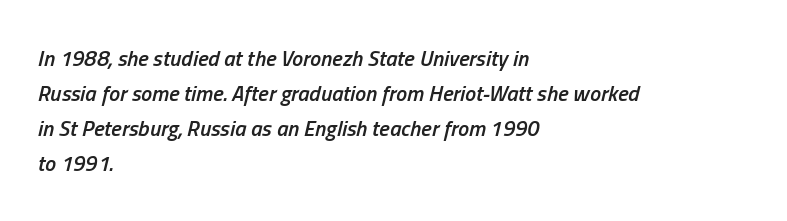
The image shows 22 px text type, italic (leaning right); set left-aligned, normal line spacing (1.59x), normal letter spacing, not underlined.
